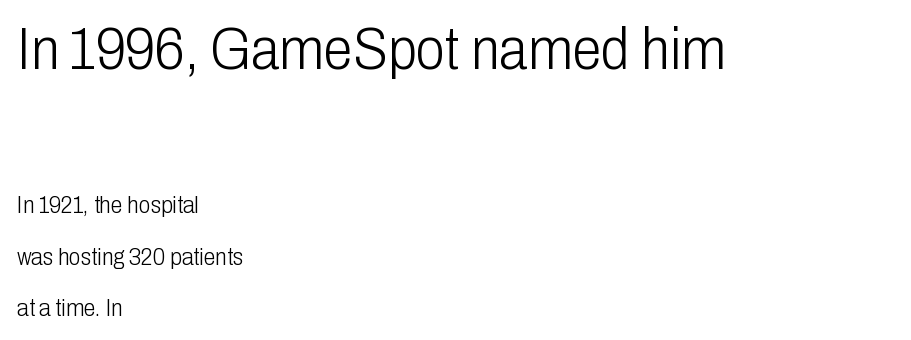
A student would call this left alignment; a typographer would say flush left, rag right. Clear beneath every line of the passage. No feet cap the strokes, marking this as sans-serif type. The leading is generous, giving the passage an open texture. A typesetter would call this zero additional tracking. Is the stroke heavy? The answer is a plain regular-or-lighter.
